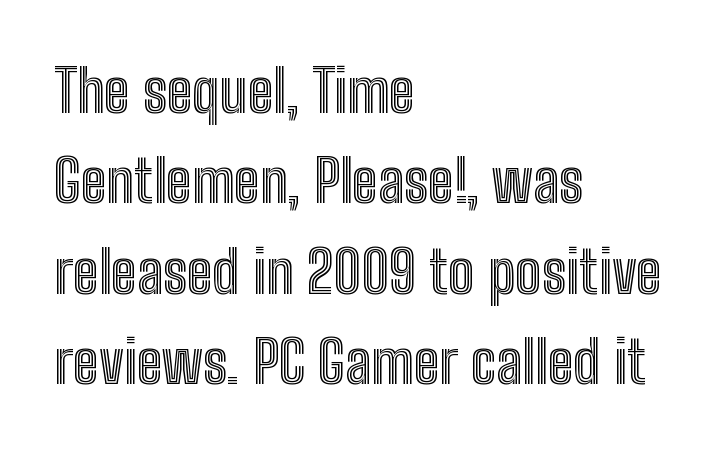
{"italic": "no", "width": "condensed", "x_height": "medium", "monospaced": "no", "underline": "no", "align": "left", "line_spacing": "normal", "line_spacing_ratio": 1.53, "letter_spacing": "normal", "letter_spacing_em": 0.0, "glyph_px": 59}
